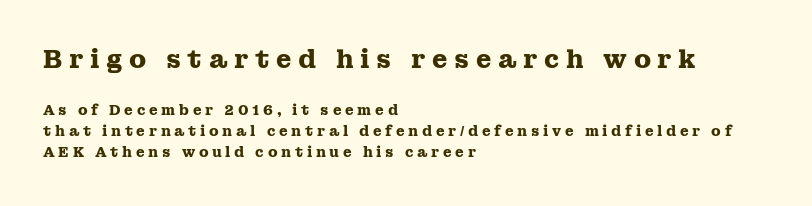
Q: Is the text bold? A: Yes.
Q: Is the text italic (slanted)? A: No, it is upright.
Q: Is the text underlined? A: No.
Q: How is the paragraph aligned? A: Left-aligned.
Q: Is the spacing between letters normal or unusually wide? A: Unusually wide.
Q: Is the spacing between lines tight, normal or loose? A: Normal.
Q: Which block of text is set in a larger size, the first (top) or the second (bottom)? A: The first (top) one.
